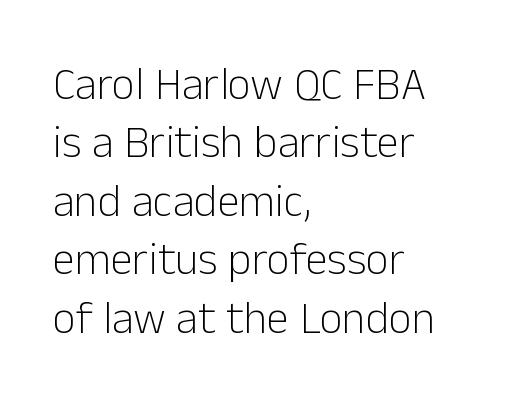
Q: Is the text bold? A: No.
Q: Is the text italic (slanted)? A: No, it is upright.
Q: Is the typeface a serif or a sans-serif typeface? A: Sans-serif.
Q: Is the text underlined? A: No.
Q: How is the paragraph aligned? A: Left-aligned.
Q: Is the spacing between letters normal or unusually wide? A: Normal.
Q: Is the spacing between lines tight, normal or loose? A: Normal.
Q: Width (condensed, normal, or wide)? A: Normal.
Q: Stroke contrast? A: Low.
Q: x-height? A: Medium.
Q: Monospaced? A: No.
